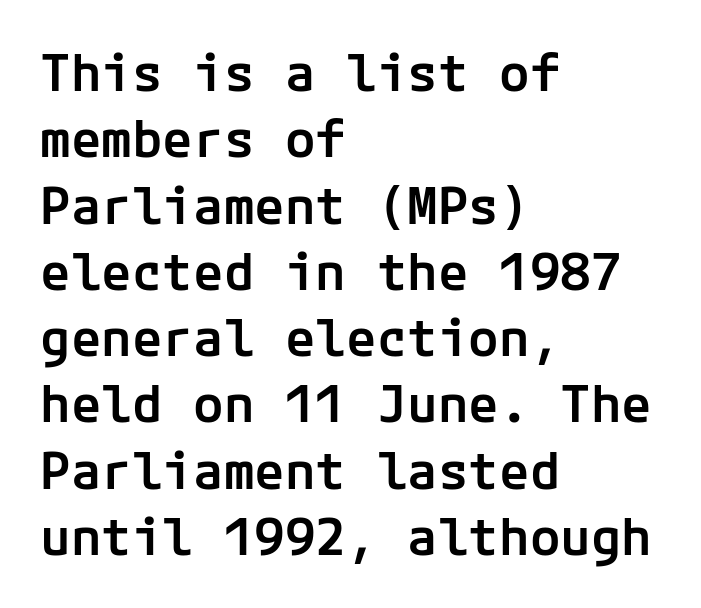
The text was rendered using a sans face with plain stroke endings. Beneath every word, the page is bare. This rendering leaves character spacing at its baseline value. Notice how the stems are strictly vertical — no italics here.
